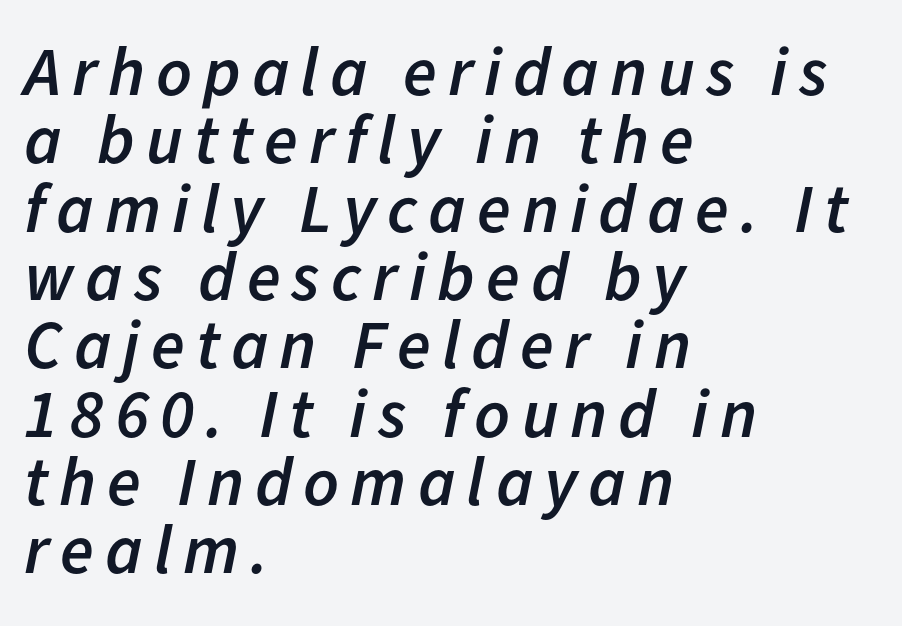
{"italic": "yes", "lean": "right", "slant_degrees": 11, "bold": "semi", "weight": "semibold", "width": "normal", "stroke_contrast": "low", "x_height": "medium", "monospaced": "no", "underline": "no", "align": "left", "line_spacing": "tight", "line_spacing_ratio": 0.99, "glyph_px": 69}
